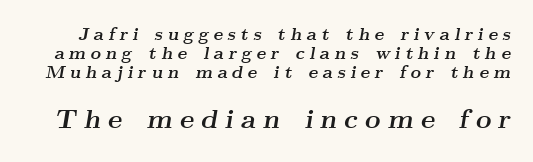
The image shows 27 px bold type, italic (leaning right); set tight line spacing (1.06x), unusually wide letter spacing (+0.26 em), not underlined; the second (bottom) block is 1.5x larger.
